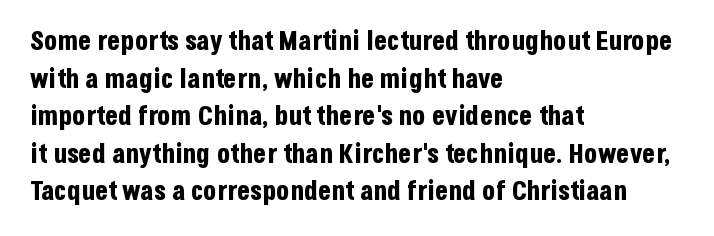
Its strokes are broad and dark, the hallmark of bold type. The letterforms sit shoulder to shoulder at normal distance. Horizontal alignment here is leftward, the default for most running prose. Each new line begins a customary step beneath the previous one. Has an underline been added? It has not. Characters remain perfectly vertical along every line.
